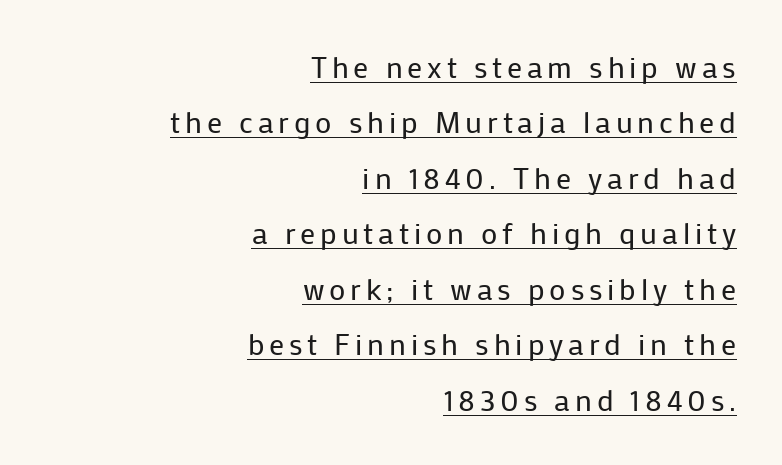
The image shows 30 px regular-weight sans-serif type, upright; set right-aligned, line spacing 1.85x, underlined; low stroke contrast and a medium x-height.
